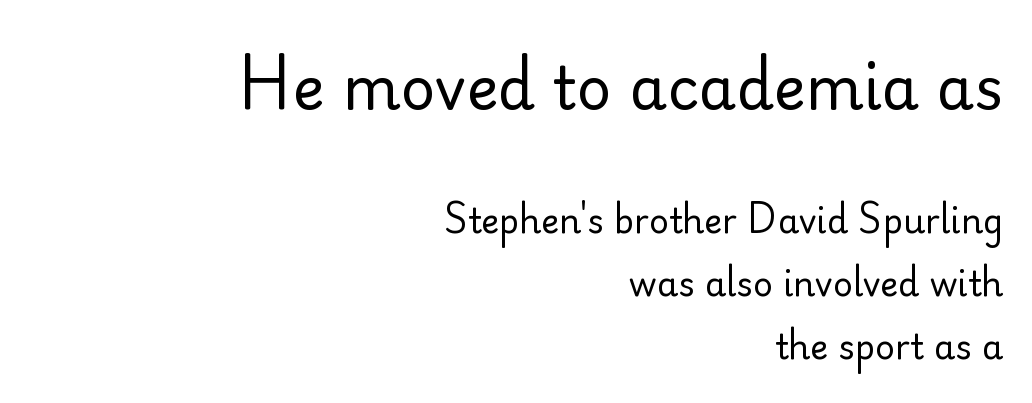
The image shows 60 px regular-weight sans-serif type, upright; set right-aligned, line spacing 1.84x, normal letter spacing, not underlined; the first (top) block is 1.76x larger; low stroke contrast and a small x-height.
